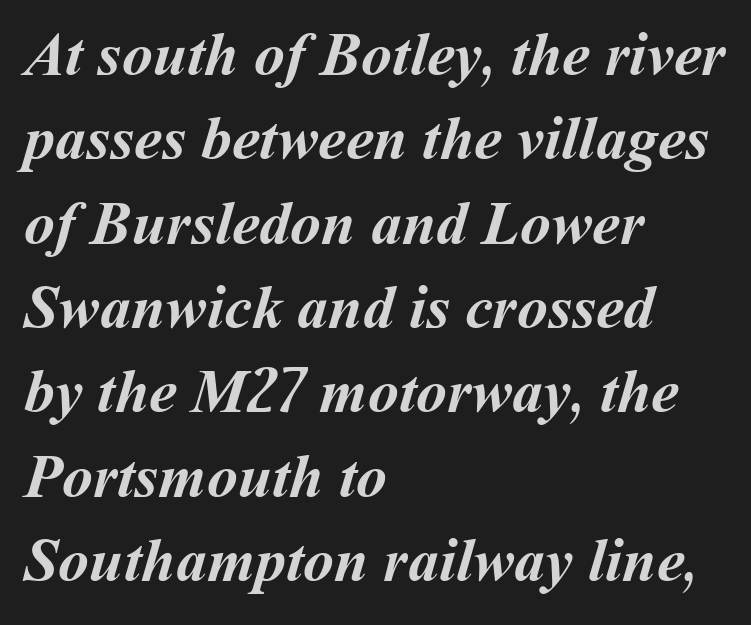
Q: Is the text bold? A: Yes.
Q: Is the text underlined? A: No.
Q: How is the paragraph aligned? A: Left-aligned.
Q: Is the spacing between letters normal or unusually wide? A: Normal.
Q: Is the spacing between lines tight, normal or loose? A: Normal.
Q: Width (condensed, normal, or wide)? A: Normal.
Q: Stroke contrast? A: Medium.
Q: x-height? A: Medium.
Q: Monospaced? A: No.
